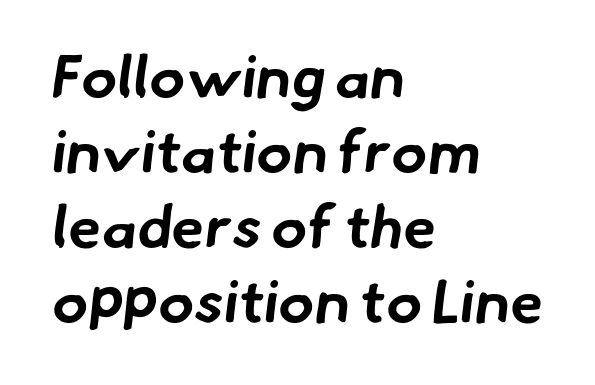
Q: Is the text bold? A: Yes.
Q: Is the typeface a serif or a sans-serif typeface? A: Sans-serif.
Q: Is the text underlined? A: No.
Q: How is the paragraph aligned? A: Left-aligned.
Q: Is the spacing between letters normal or unusually wide? A: Normal.
Q: Is the spacing between lines tight, normal or loose? A: Normal.
Q: Width (condensed, normal, or wide)? A: Normal.
Q: Stroke contrast? A: Low.
Q: x-height? A: Small.
Q: Monospaced? A: No.
